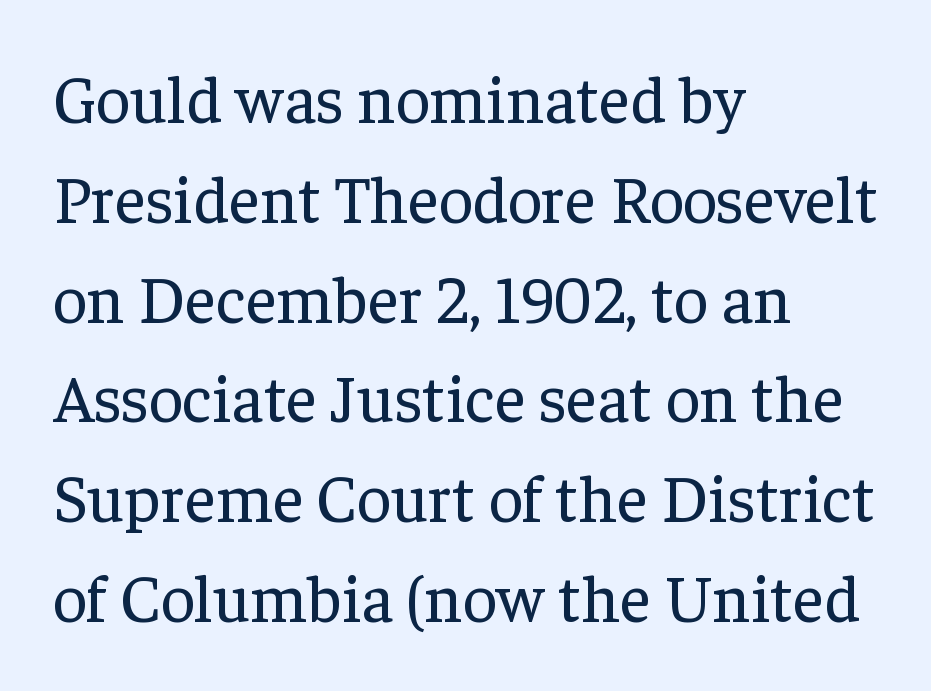
The image shows 67 px regular-weight serif type, upright; set left-aligned, normal line spacing (1.49x), normal letter spacing, not underlined; low stroke contrast and a medium x-height.
